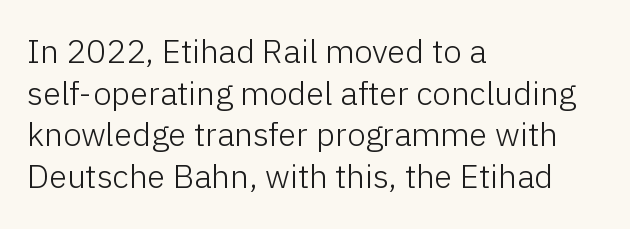
{"serif": "no", "italic": "no", "bold": "no", "weight": "light", "width": "normal", "stroke_contrast": "low", "x_height": "medium", "monospaced": "no", "underline": "no", "align": "left", "line_spacing": "normal", "line_spacing_ratio": 1.26, "letter_spacing": "normal", "letter_spacing_em": 0.0, "glyph_px": 33}
